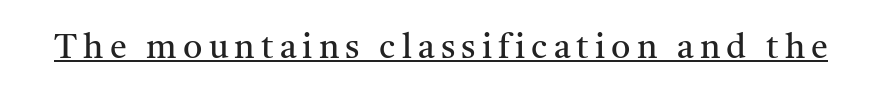
{"serif": "yes", "italic": "no", "bold": "no", "weight": "regular", "width": "normal", "stroke_contrast": "medium", "x_height": "medium", "monospaced": "no", "underline": "yes", "glyph_px": 34}
